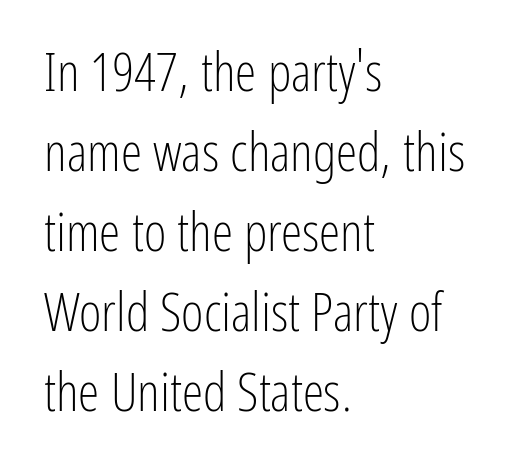
Ink coverage per letter is moderate at most. Students, note that the glyphs here touch the page at normal intervals. The passage shown stacks its lines at a standard gap. This is sans-serif lettering, the kind often seen on screens and signage.
